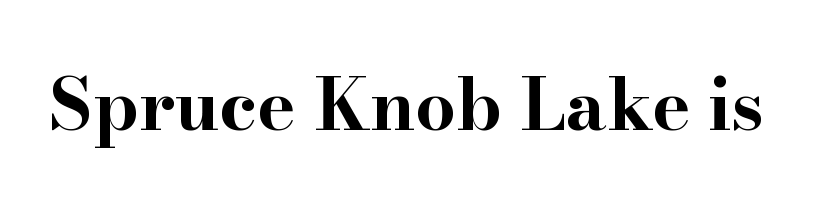
The rendering uses natural spacing where letterforms have individual widths. Posture: upright roman. Set as a true bold cut, around the 700 mark. The font family rendered here belongs to the serif group. Look at the tracking — it's just the regular setting, nothing added. The words here are not underlined.
